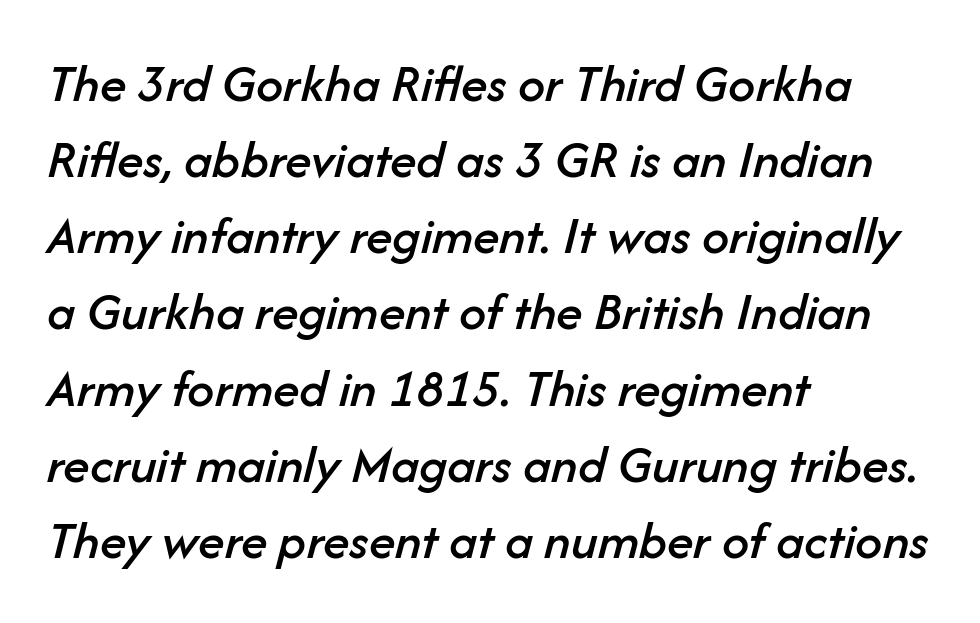
Q: Is the text italic (slanted)? A: Yes, it leans right by about 14 degrees.
Q: Is the text underlined? A: No.
Q: How is the paragraph aligned? A: Left-aligned.
Q: Is the spacing between letters normal or unusually wide? A: Normal.
Q: Is the spacing between lines tight, normal or loose? A: Normal.
Q: Width (condensed, normal, or wide)? A: Normal.
Q: Stroke contrast? A: Low.
Q: x-height? A: Medium.
Q: Monospaced? A: No.
